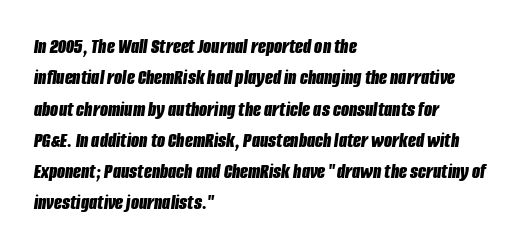
Q: Is the text bold? A: Yes.
Q: Is the text italic (slanted)? A: Yes, it leans right by about 8 degrees.
Q: Is the text underlined? A: No.
Q: How is the paragraph aligned? A: Left-aligned.
Q: Is the spacing between letters normal or unusually wide? A: Normal.
Q: Is the spacing between lines tight, normal or loose? A: Normal.
